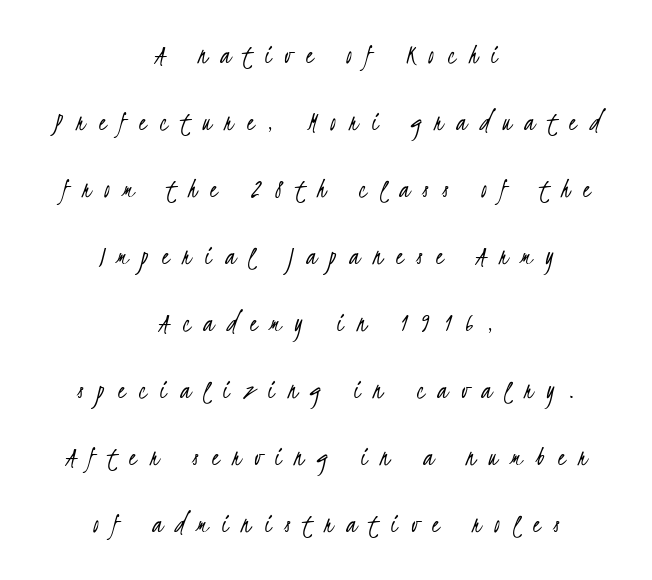
Q: Is the text bold? A: No.
Q: Is the typeface a serif or a sans-serif typeface? A: Sans-serif.
Q: Is the text underlined? A: No.
Q: How is the paragraph aligned? A: Centered.
Q: Is the spacing between letters normal or unusually wide? A: Unusually wide.
Q: Is the spacing between lines tight, normal or loose? A: Loose.
Q: Width (condensed, normal, or wide)? A: Condensed.
Q: Stroke contrast? A: Low.
Q: x-height? A: Small.
Q: Monospaced? A: No.
